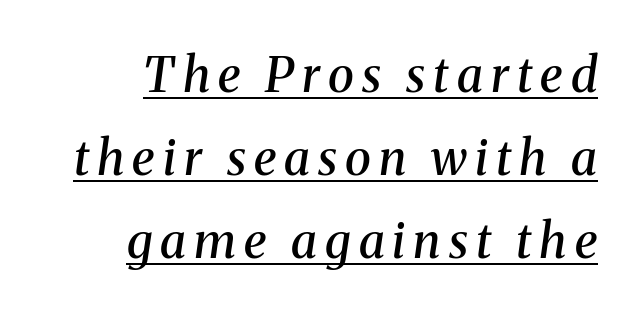
The image shows 48 px semibold serif type, italic (leaning right); set line spacing 1.73x, underlined; medium stroke contrast and a medium x-height.
